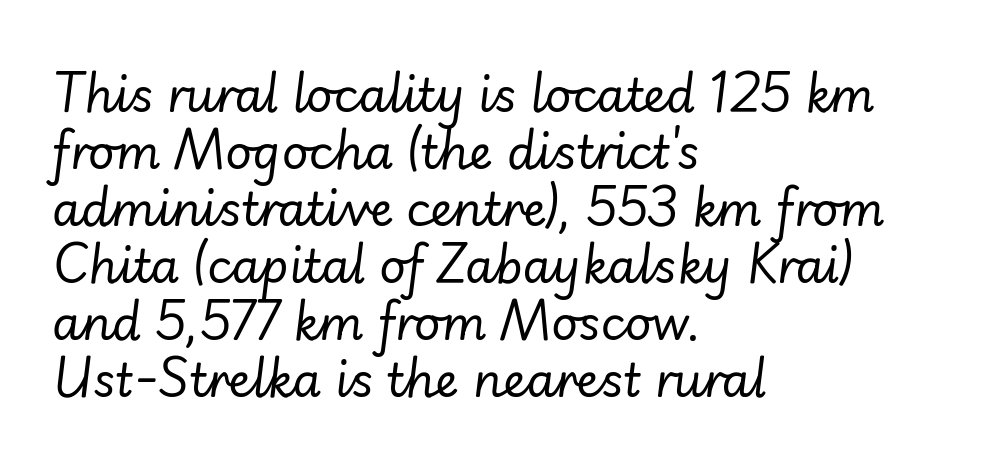
{"italic": "yes", "lean": "right", "slant_degrees": 7, "bold": "no", "weight": "regular", "width": "normal", "stroke_contrast": "low", "x_height": "small", "monospaced": "no", "underline": "no", "align": "left", "line_spacing_ratio": 1.24, "letter_spacing": "normal", "letter_spacing_em": 0.0, "glyph_px": 46}
